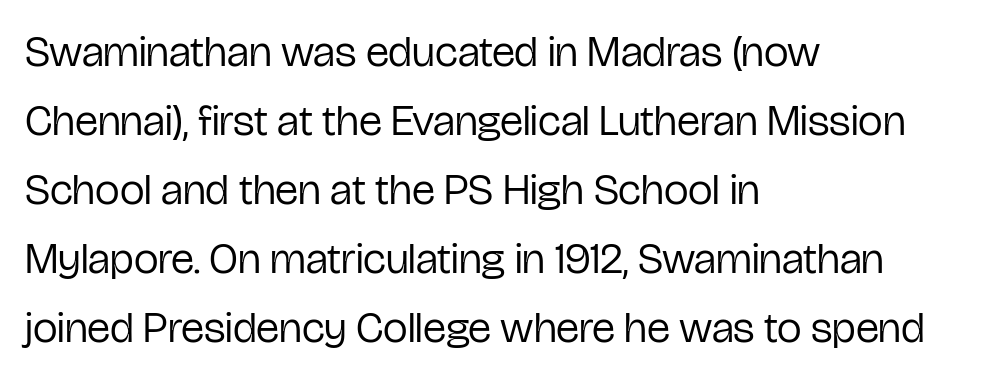
Look at the bottom of the vertical strokes: they stop flat, with no serifs. Typeset ragged right — the left edge is the straight one. A typesetter would call this leading conventional body-copy spacing. No chunkiness to these letters — they're not bold.
